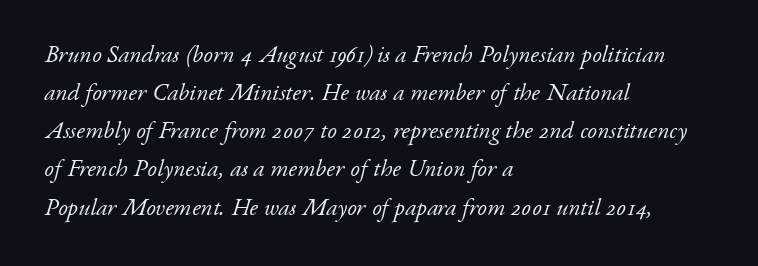
Q: Is the text bold? A: No.
Q: Is the text italic (slanted)? A: Yes, it leans right by about 17 degrees.
Q: Is the text underlined? A: No.
Q: How is the paragraph aligned? A: Left-aligned.
Q: Is the spacing between letters normal or unusually wide? A: Normal.
Q: Is the spacing between lines tight, normal or loose? A: Normal.
